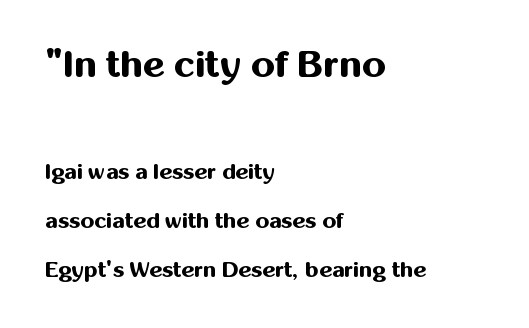
The image shows 38 px bold sans-serif type, upright; set left-aligned, loose line spacing (2.23x), normal letter spacing, not underlined; the first (top) block is 1.73x larger; medium stroke contrast and a medium x-height.
